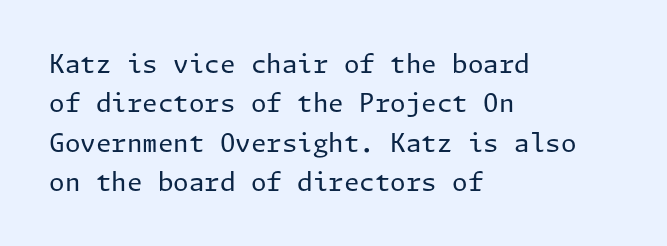
{"italic": "no", "bold": "no", "underline": "no", "align": "left", "line_spacing": "normal", "line_spacing_ratio": 1.58, "letter_spacing": "normal", "letter_spacing_em": 0.0, "glyph_px": 25}
